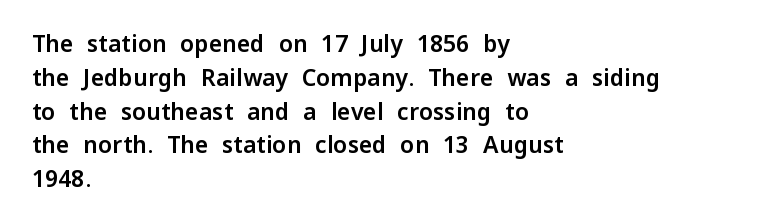
The image shows 23 px text type, upright; set left-aligned, normal line spacing (1.47x), normal letter spacing, not underlined.
